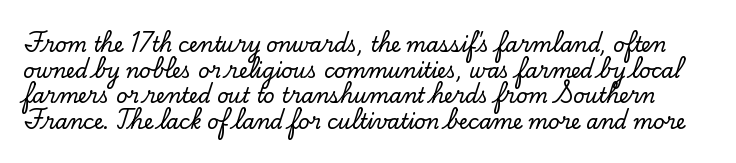
{"underline": "no", "line_spacing": "normal", "line_spacing_ratio": 1.28, "letter_spacing": "normal", "letter_spacing_em": 0.0, "glyph_px": 20}
